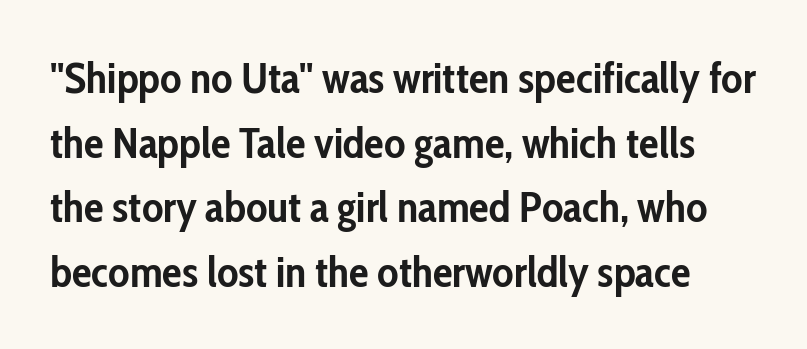
{"serif": "no", "italic": "no", "bold": "yes", "weight": "semibold", "width": "condensed", "stroke_contrast": "low", "x_height": "medium", "monospaced": "no", "underline": "no", "line_spacing": "normal", "line_spacing_ratio": 1.47, "letter_spacing": "normal", "letter_spacing_em": 0.0, "glyph_px": 44}
